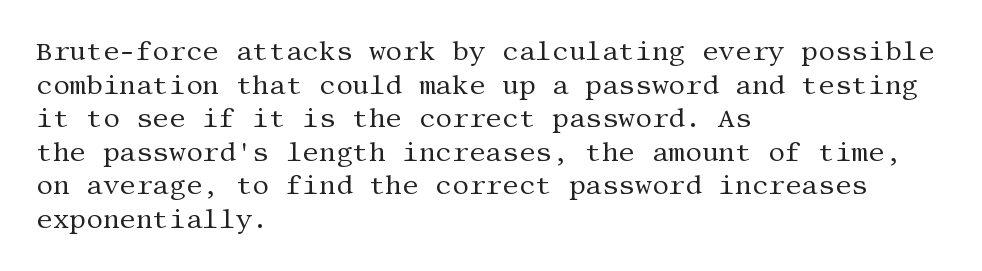
Q: Is the text bold? A: No.
Q: Is the text italic (slanted)? A: No, it is upright.
Q: Is the text underlined? A: No.
Q: How is the paragraph aligned? A: Left-aligned.
Q: Is the spacing between letters normal or unusually wide? A: Normal.
Q: Is the spacing between lines tight, normal or loose? A: Normal.
